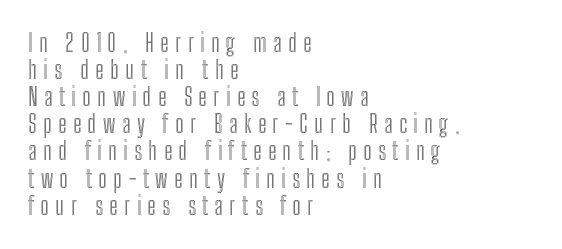
{"italic": "no", "underline": "no", "align": "left", "line_spacing": "tight", "line_spacing_ratio": 1.13, "letter_spacing": "wide", "letter_spacing_em": 0.27, "glyph_px": 24}
